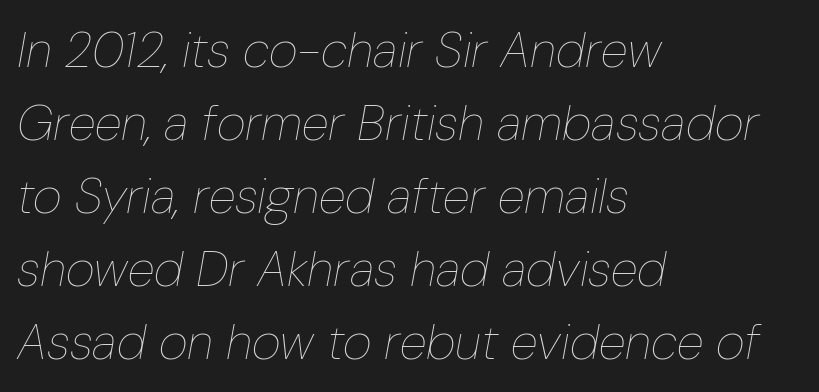
Q: Is the text bold? A: No.
Q: Is the text italic (slanted)? A: Yes, it leans right by about 10 degrees.
Q: Is the text underlined? A: No.
Q: How is the paragraph aligned? A: Left-aligned.
Q: Is the spacing between letters normal or unusually wide? A: Normal.
Q: Is the spacing between lines tight, normal or loose? A: Normal.
Q: Width (condensed, normal, or wide)? A: Condensed.
Q: Stroke contrast? A: Low.
Q: x-height? A: Medium.
Q: Monospaced? A: No.
